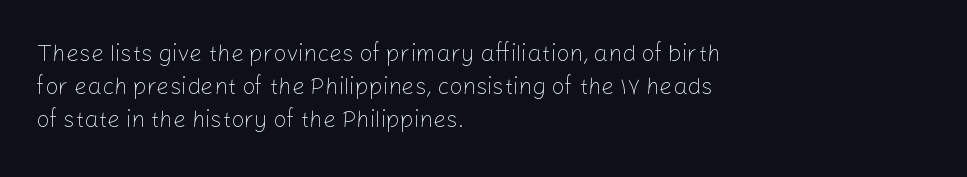
Honestly, the row spacing looks completely unremarkable. Caption: face not bold, strokes unweighted. Posture: vertical. This rendering features lettering with no underline. The setting favours the left margin, as ordinary paragraphs usually do.
